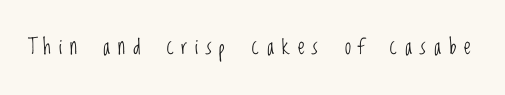
{"italic": "no", "bold": "no", "underline": "no", "letter_spacing": "wide", "letter_spacing_em": 0.35, "glyph_px": 22}
